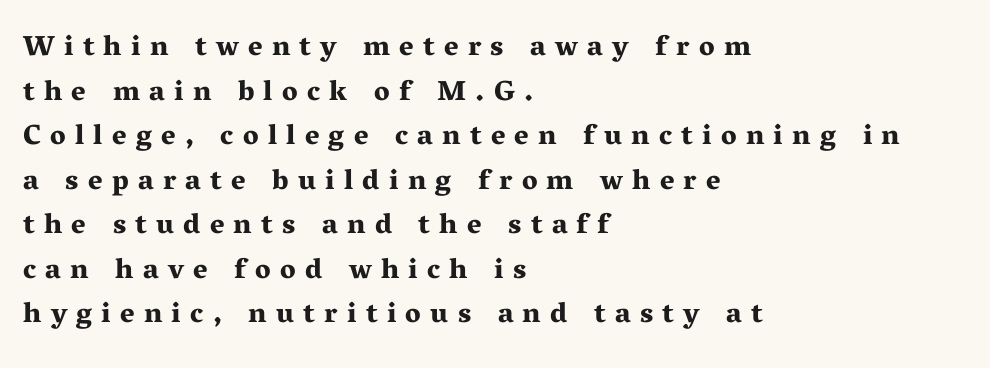
{"serif": "yes", "italic": "no", "bold": "yes", "weight": "bold", "width": "wide", "stroke_contrast": "medium", "x_height": "medium", "monospaced": "no", "underline": "no", "align": "left", "line_spacing": "normal", "line_spacing_ratio": 1.59, "letter_spacing": "wide", "letter_spacing_em": 0.33, "glyph_px": 28}
